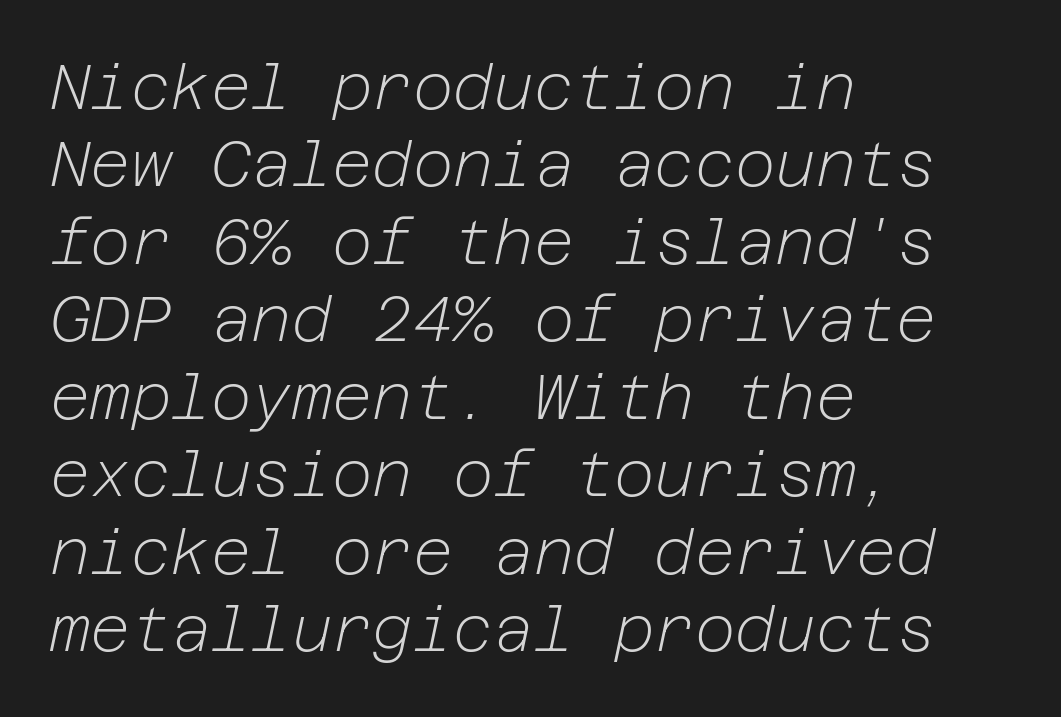
The image shows 62 px light type, italic (leaning right); set left-aligned, normal line spacing (1.25x), normal letter spacing, not underlined; low stroke contrast and a medium x-height.
